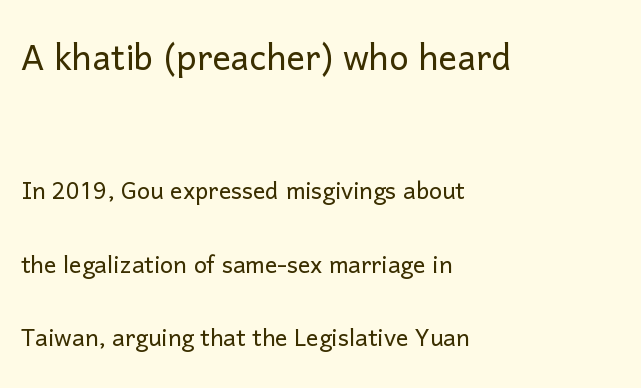
The image shows 46 px light sans-serif type, upright; set left-aligned, loose line spacing (2.36x), normal letter spacing, not underlined; the first (top) block is 1.48x larger; low stroke contrast and a medium x-height.
